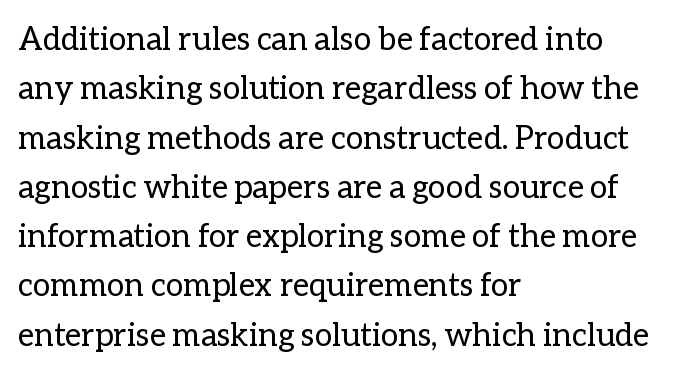
{"italic": "no", "bold": "no", "weight": "regular", "width": "normal", "stroke_contrast": "low", "x_height": "medium", "monospaced": "no", "underline": "no", "align": "left", "line_spacing": "normal", "line_spacing_ratio": 1.54, "letter_spacing": "normal", "letter_spacing_em": 0.0, "glyph_px": 32}
